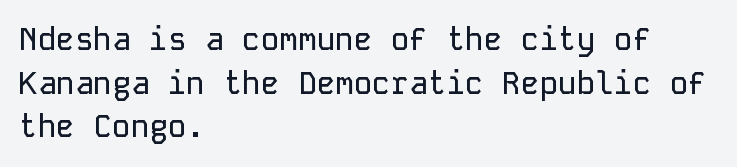
Quick note: interline space is typical. Looks like terminal output: every glyph gets an equal slot. Inter-character spacing is left at the font's built-in metrics. Type without underlining. This sample uses an upright cut, with every glyph sitting square on the baseline. The rendering shows plain stroke endings on the letterforms — a sans-serif design.
